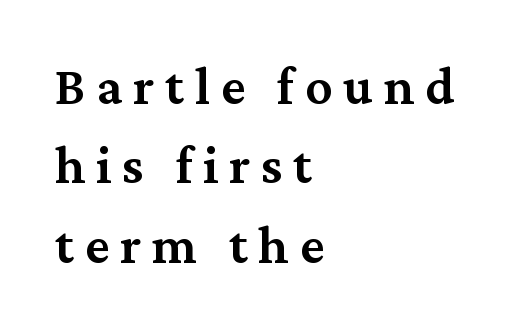
{"serif": "yes", "italic": "no", "bold": "semi", "weight": "semibold", "width": "normal", "stroke_contrast": "medium", "x_height": "medium", "monospaced": "no", "underline": "no", "align": "left", "line_spacing": "normal", "line_spacing_ratio": 1.47, "letter_spacing": "wide", "letter_spacing_em": 0.2, "glyph_px": 54}
